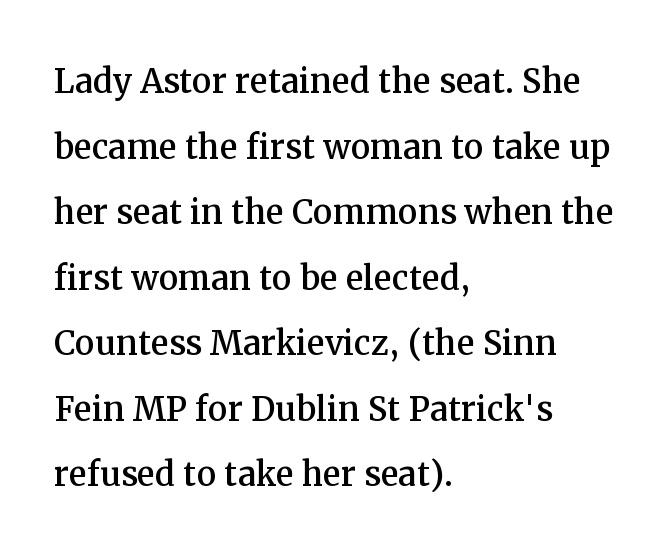
Lines of text with bare space underneath. Varying glyph widths throughout — classic text-font behaviour. Students, note that the glyphs here touch the page at normal intervals. In terms of leading, this rendering sits right in the middle. The typesetter chose a ragged-right arrangement here. Does the lettering tilt? It doesn't — this is upright.
